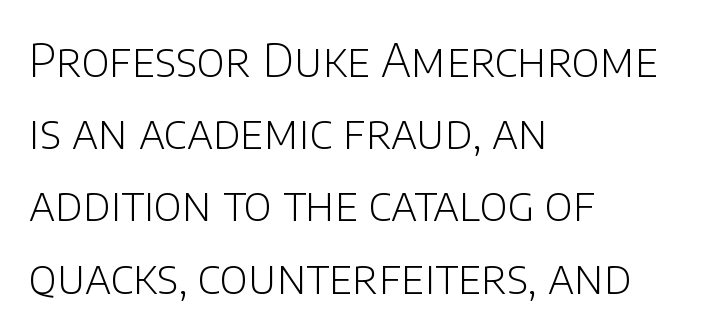
{"serif": "no", "italic": "no", "bold": "no", "weight": "light", "width": "normal", "stroke_contrast": "low", "x_height": "large", "monospaced": "no", "underline": "no", "align": "left", "line_spacing": "normal", "line_spacing_ratio": 1.57, "letter_spacing": "normal", "letter_spacing_em": 0.0, "glyph_px": 46}
